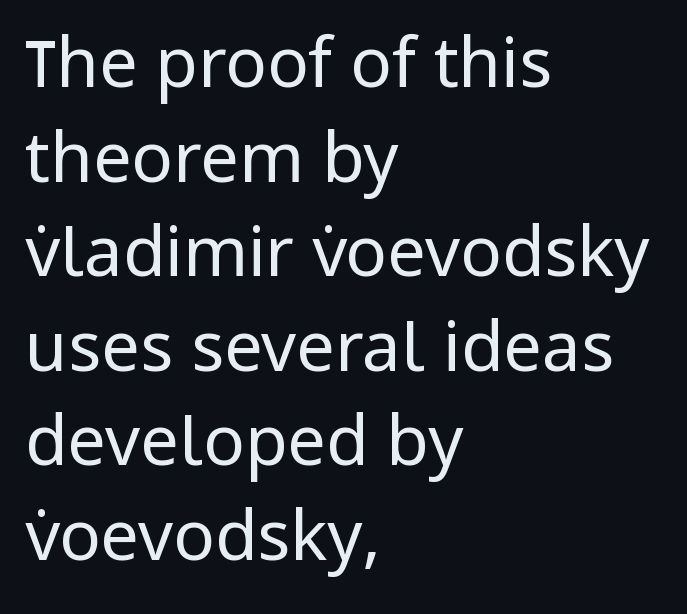
Q: Is the text bold? A: No.
Q: Is the text italic (slanted)? A: No, it is upright.
Q: Is the typeface a serif or a sans-serif typeface? A: Sans-serif.
Q: Is the text underlined? A: No.
Q: How is the paragraph aligned? A: Left-aligned.
Q: Is the spacing between letters normal or unusually wide? A: Normal.
Q: Is the spacing between lines tight, normal or loose? A: Normal.
Q: Width (condensed, normal, or wide)? A: Normal.
Q: Stroke contrast? A: Low.
Q: x-height? A: Medium.
Q: Monospaced? A: No.
